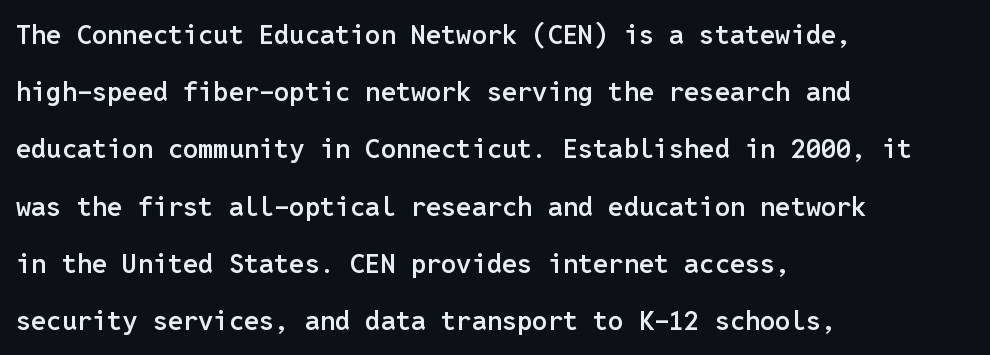
Compared with typical body copy, the letter spacing here is the same. Notice the strokes are somewhat thickened but not fully heavy: this is a semibold. Each row of text sits above clean, open space. The ragged edge is on the right, which tells us the setting is flush left. In terms of posture, this sample is upright. The block of text is sparse from top to bottom, with ample space between rows.
